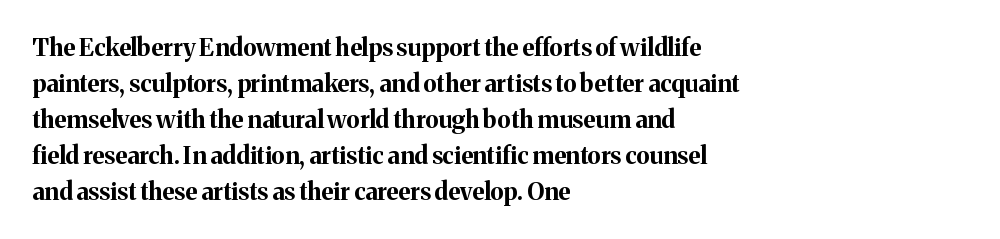
{"italic": "no", "bold": "yes", "underline": "no", "align": "left", "line_spacing": "normal", "line_spacing_ratio": 1.5, "letter_spacing": "normal", "letter_spacing_em": 0.0, "glyph_px": 24}
